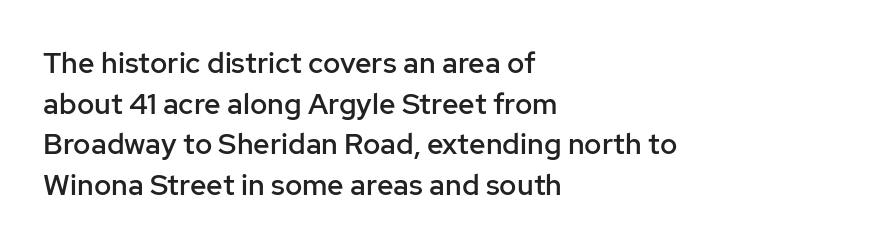
The image shows 29 px semibold sans-serif type, upright; set left-aligned, normal line spacing (1.4x), normal letter spacing, not underlined; low stroke contrast and a medium x-height.
